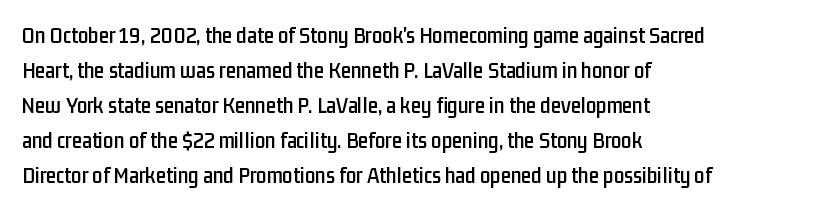
Q: Is the text italic (slanted)? A: No, it is upright.
Q: Is the text underlined? A: No.
Q: How is the paragraph aligned? A: Left-aligned.
Q: Is the spacing between letters normal or unusually wide? A: Normal.
Q: Is the spacing between lines tight, normal or loose? A: Normal.
